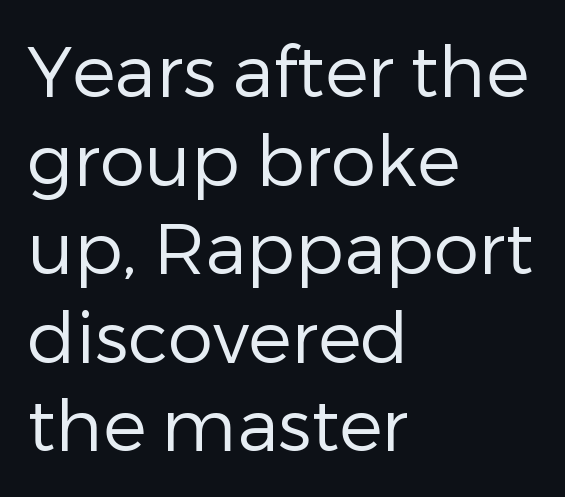
Q: Is the text bold? A: No.
Q: Is the text italic (slanted)? A: No, it is upright.
Q: Is the typeface a serif or a sans-serif typeface? A: Sans-serif.
Q: Is the text underlined? A: No.
Q: How is the paragraph aligned? A: Left-aligned.
Q: Is the spacing between letters normal or unusually wide? A: Normal.
Q: Width (condensed, normal, or wide)? A: Normal.
Q: Stroke contrast? A: Low.
Q: x-height? A: Medium.
Q: Monospaced? A: No.
